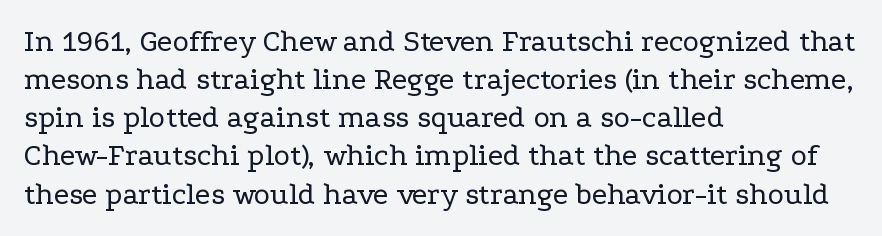
The image shows 31 px regular-weight, wide serif type, upright; set left-aligned, line spacing 1.23x, normal letter spacing, not underlined; low stroke contrast and a medium x-height.
